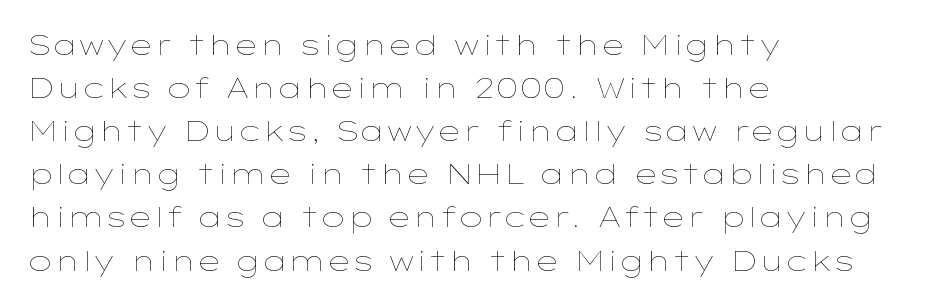
The image shows 28 px thin, wide type, upright; set left-aligned, normal line spacing (1.54x), normal letter spacing, not underlined; low stroke contrast and a medium x-height.
